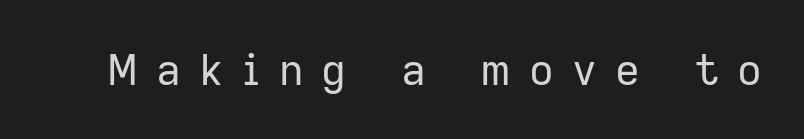
{"serif": "no", "italic": "no", "bold": "no", "weight": "regular", "width": "normal", "stroke_contrast": "low", "x_height": "medium", "monospaced": "no", "underline": "no", "letter_spacing": "wide", "letter_spacing_em": 0.42, "glyph_px": 43}
